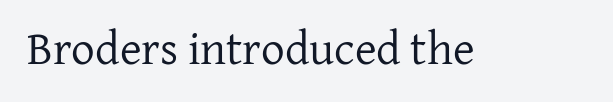
The image shows 47 px regular-weight serif type, upright; set normal letter spacing, not underlined; low stroke contrast and a medium x-height.
